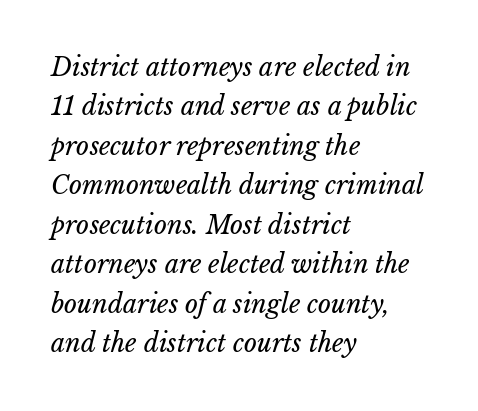
The image shows 25 px text type, italic (leaning right); set left-aligned, normal line spacing (1.58x), normal letter spacing, not underlined.
